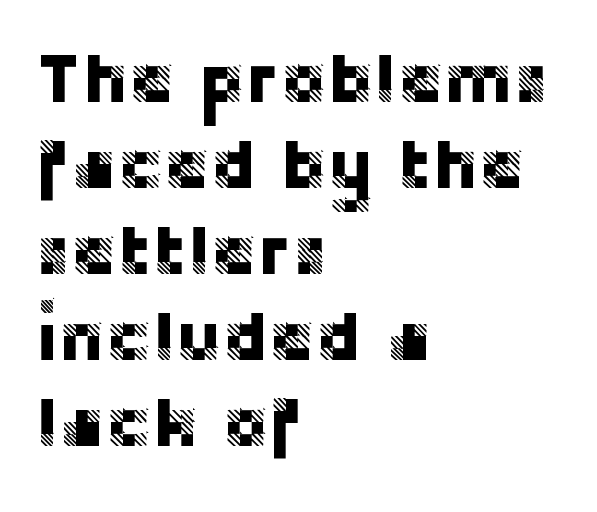
The image shows 70 px sans-serif type, upright; set left-aligned, line spacing 1.23x, normal letter spacing, not underlined; low stroke contrast and a large x-height.
